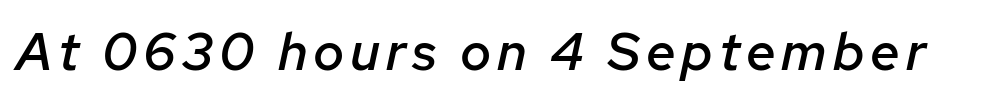
On the weight axis this lands at semibold, roughly 600. These lines are rendered in a variable-pitch font. Every character sits at an angle, as italics do. This rendering features lettering with no underline.
